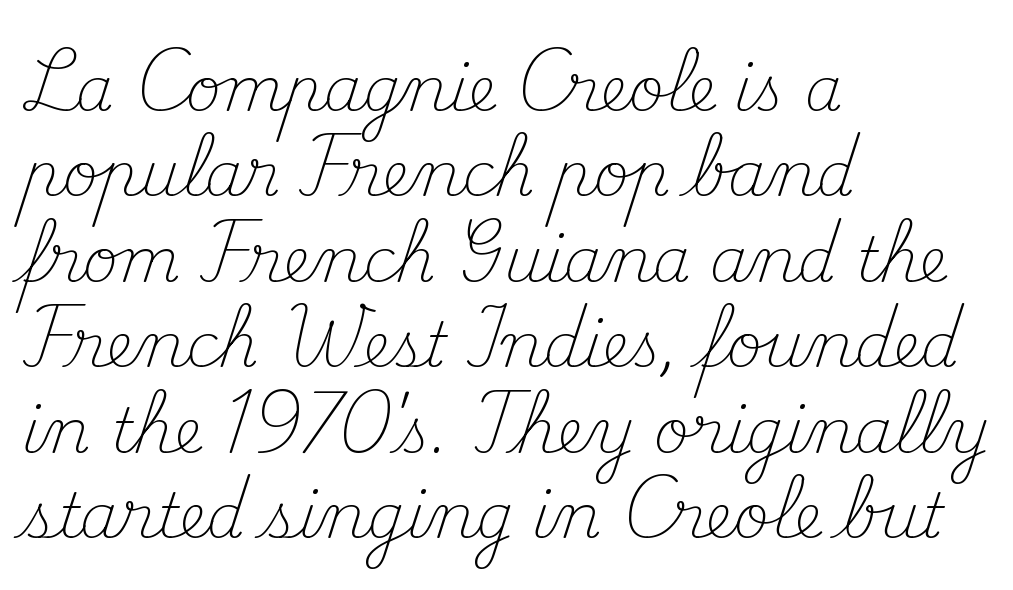
Q: Is the text bold? A: No.
Q: Is the text italic (slanted)? A: Yes.
Q: Is the typeface a serif or a sans-serif typeface? A: Serif.
Q: Is the text underlined? A: No.
Q: How is the paragraph aligned? A: Left-aligned.
Q: Is the spacing between letters normal or unusually wide? A: Normal.
Q: Is the spacing between lines tight, normal or loose? A: Normal.
Q: Width (condensed, normal, or wide)? A: Normal.
Q: Stroke contrast? A: Medium.
Q: x-height? A: Small.
Q: Monospaced? A: No.
